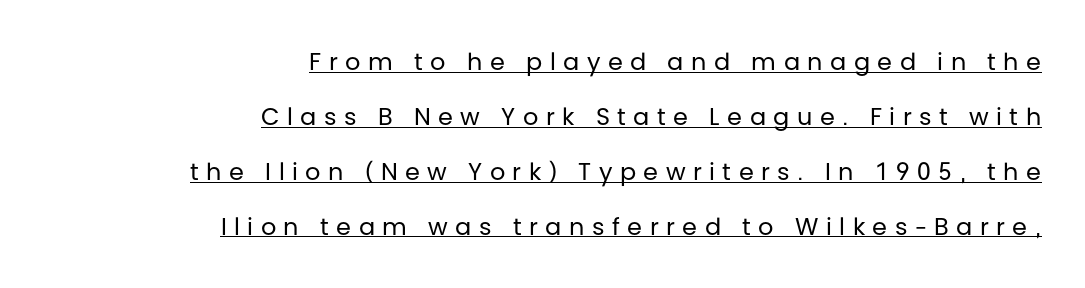
{"italic": "no", "bold": "no", "underline": "yes", "align": "right", "line_spacing": "loose", "line_spacing_ratio": 2.29, "letter_spacing": "wide", "letter_spacing_em": 0.31, "glyph_px": 24}
